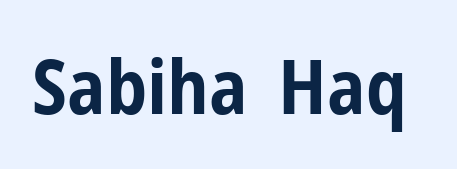
The image shows 76 px bold, condensed sans-serif type, upright; set normal letter spacing, not underlined; low stroke contrast and a medium x-height.
